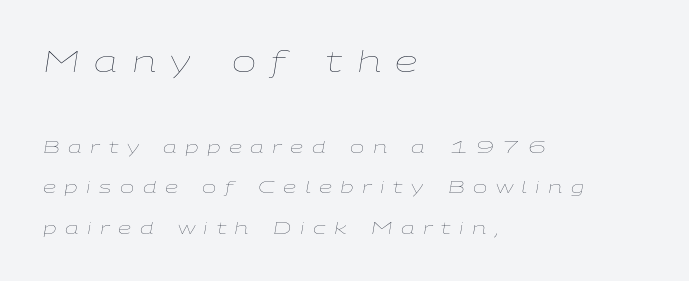
The image shows 29 px thin, wide type, italic (leaning right); set left-aligned, loose line spacing (2.39x), unusually wide letter spacing (+0.5 em), not underlined; the first (top) block is 1.71x larger; low stroke contrast and a medium x-height.
